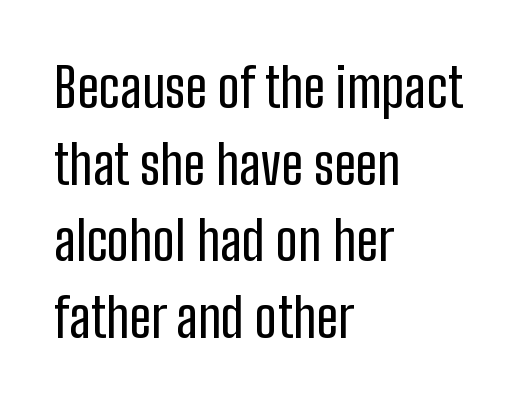
Q: Is the text italic (slanted)? A: No, it is upright.
Q: Is the typeface a serif or a sans-serif typeface? A: Sans-serif.
Q: Is the text underlined? A: No.
Q: How is the paragraph aligned? A: Left-aligned.
Q: Is the spacing between letters normal or unusually wide? A: Normal.
Q: Is the spacing between lines tight, normal or loose? A: Normal.
Q: Width (condensed, normal, or wide)? A: Condensed.
Q: Stroke contrast? A: Low.
Q: x-height? A: Medium.
Q: Monospaced? A: No.
